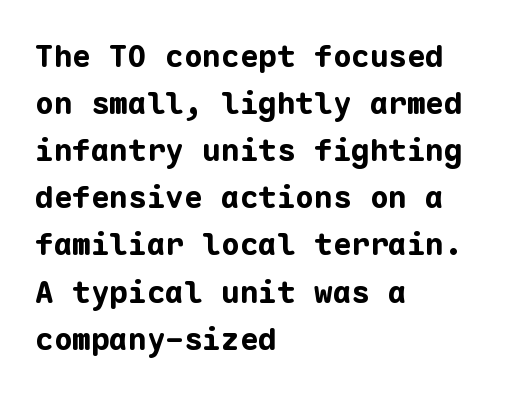
Glance below the letters and you will spot only blank space. Looks like terminal output: every glyph gets an equal slot. This is roman type, the default non-slanted kind. Nobody touched the tracking dial on this one. Strokes here are thick enough to call this a true bold. In CSS terms this would be text-align: left.
